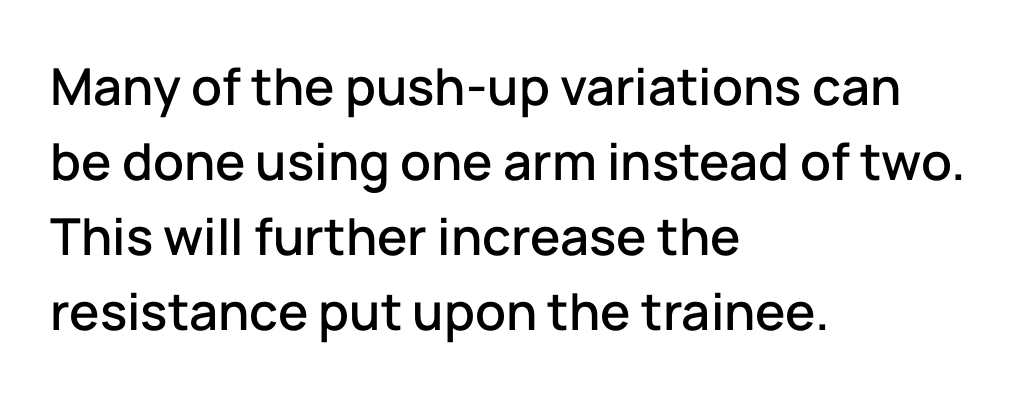
Q: Is the text italic (slanted)? A: No, it is upright.
Q: Is the typeface a serif or a sans-serif typeface? A: Sans-serif.
Q: Is the text underlined? A: No.
Q: How is the paragraph aligned? A: Left-aligned.
Q: Is the spacing between letters normal or unusually wide? A: Normal.
Q: Is the spacing between lines tight, normal or loose? A: Normal.
Q: Width (condensed, normal, or wide)? A: Normal.
Q: Stroke contrast? A: Low.
Q: x-height? A: Medium.
Q: Monospaced? A: No.
